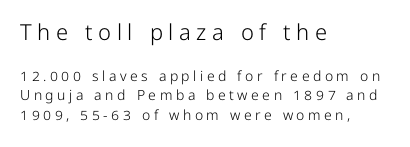
No extra ink here — the face is not bold. Anything drawn beneath the words? Only blank space. Every row of glyphs begins at an identical x-position on the left. Caption: upper text group enlarged, lower text group reduced. The passage shown has open, widely tracked lettering throughout.
